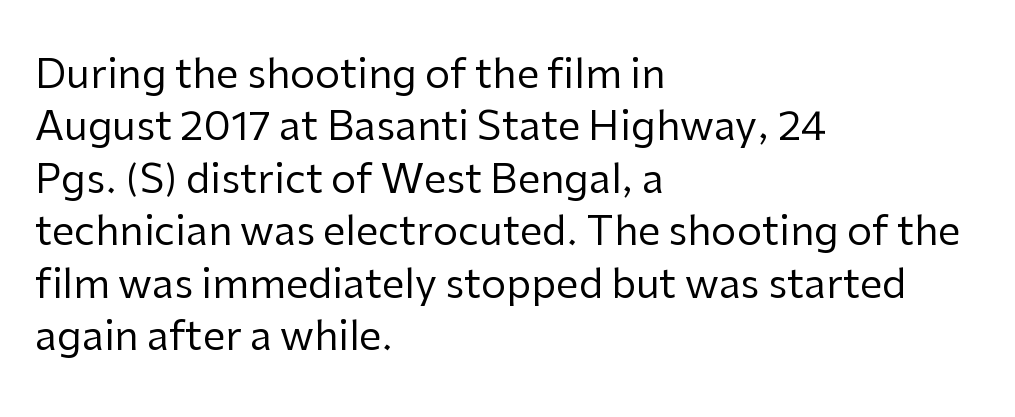
{"serif": "no", "italic": "no", "bold": "no", "weight": "regular", "width": "normal", "stroke_contrast": "low", "x_height": "medium", "monospaced": "no", "underline": "no", "align": "left", "line_spacing": "normal", "line_spacing_ratio": 1.31, "letter_spacing": "normal", "letter_spacing_em": 0.0, "glyph_px": 40}
